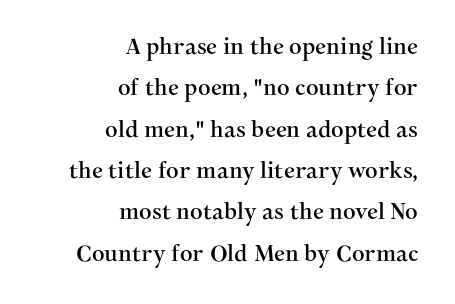
Compared with typical body copy, the letter spacing here is the same. Has an underline been added? It has not. The paragraph has a hard right edge and a soft left edge. The font's upright variant was chosen for this text.
